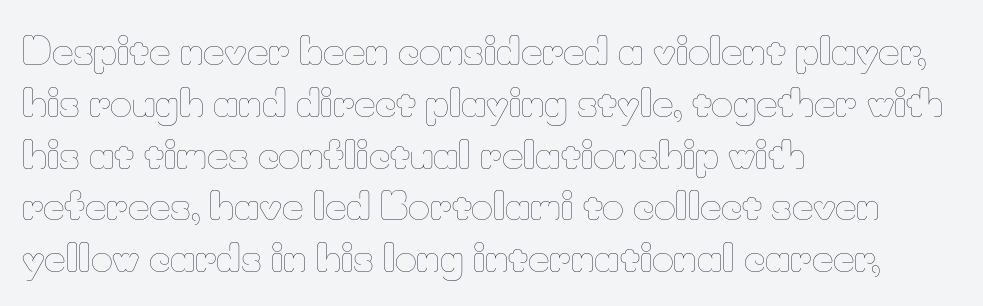
Q: Is the text bold? A: No.
Q: Is the text italic (slanted)? A: No, it is upright.
Q: Is the text underlined? A: No.
Q: How is the paragraph aligned? A: Left-aligned.
Q: Is the spacing between letters normal or unusually wide? A: Normal.
Q: Is the spacing between lines tight, normal or loose? A: Normal.
Q: Width (condensed, normal, or wide)? A: Normal.
Q: Stroke contrast? A: Low.
Q: x-height? A: Small.
Q: Monospaced? A: No.
